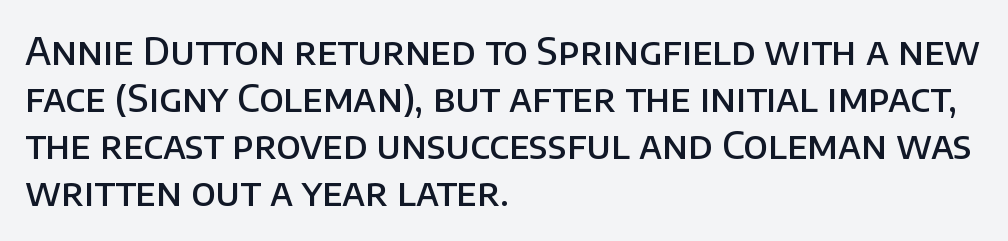
The image shows 38 px semibold sans-serif type, upright; set left-aligned, line spacing 1.24x, normal letter spacing, not underlined; low stroke contrast and a large x-height.
